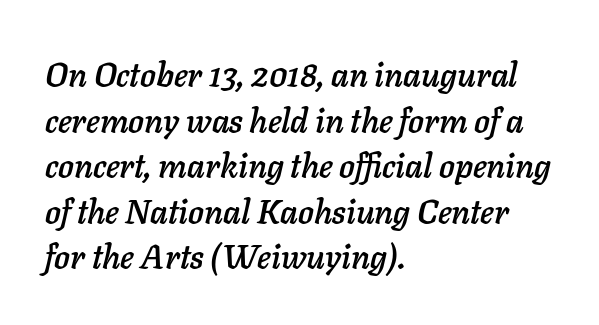
{"italic": "yes", "lean": "right", "slant_degrees": 11, "width": "normal", "stroke_contrast": "low", "x_height": "medium", "monospaced": "no", "underline": "no", "align": "left", "line_spacing": "normal", "line_spacing_ratio": 1.38, "letter_spacing": "normal", "letter_spacing_em": 0.0, "glyph_px": 33}
